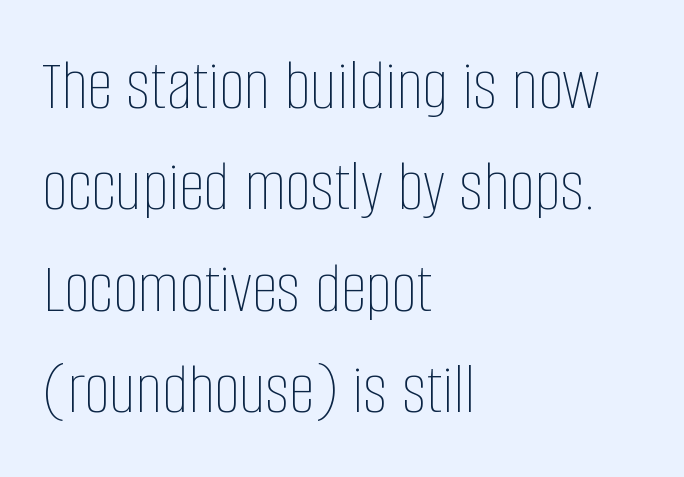
The image shows 73 px thin, condensed type, upright; set left-aligned, normal line spacing (1.39x), normal letter spacing, not underlined; low stroke contrast and a large x-height.
